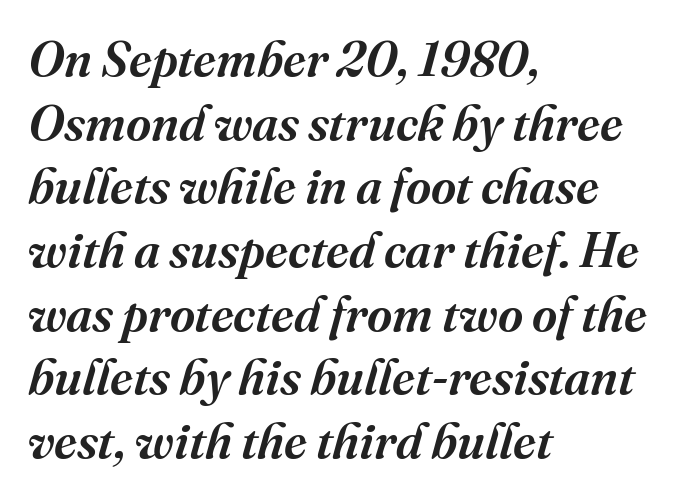
The image shows 49 px serif type, italic (leaning right); set left-aligned, normal line spacing (1.3x), normal letter spacing, not underlined; medium stroke contrast and a medium x-height.
